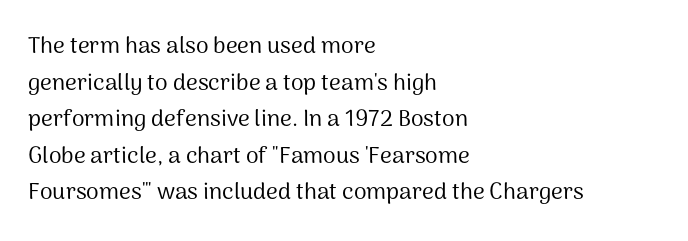
{"italic": "no", "bold": "no", "underline": "no", "align": "left", "line_spacing": "normal", "line_spacing_ratio": 1.59, "letter_spacing": "normal", "letter_spacing_em": 0.0, "glyph_px": 23}
